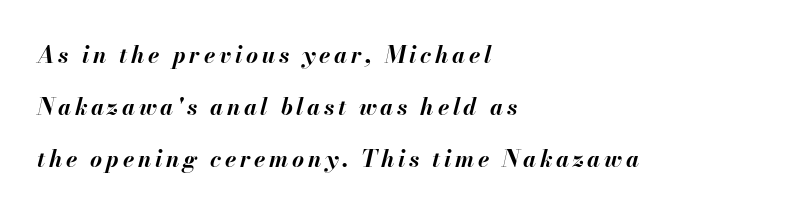
Q: Is the text bold? A: Yes.
Q: Is the text italic (slanted)? A: Yes, it leans right by about 13 degrees.
Q: Is the text underlined? A: No.
Q: How is the paragraph aligned? A: Left-aligned.
Q: Is the spacing between lines tight, normal or loose? A: Loose.
